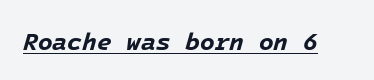
The image shows 24 px bold type, italic (leaning right); set normal letter spacing, underlined.
